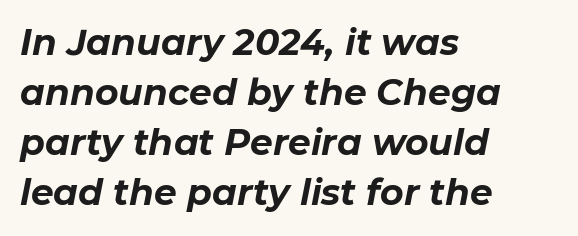
Q: Is the text bold? A: Yes.
Q: Is the text italic (slanted)? A: Yes, it leans right by about 11 degrees.
Q: Is the text underlined? A: No.
Q: How is the paragraph aligned? A: Left-aligned.
Q: Is the spacing between letters normal or unusually wide? A: Normal.
Q: Is the spacing between lines tight, normal or loose? A: Normal.
Q: Width (condensed, normal, or wide)? A: Normal.
Q: Stroke contrast? A: Low.
Q: x-height? A: Medium.
Q: Monospaced? A: No.
